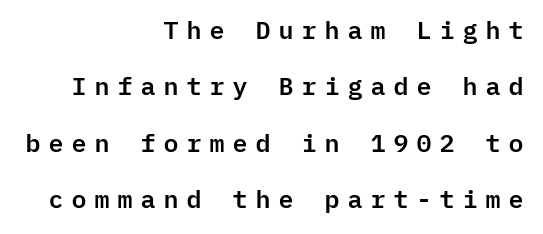
This is the regular roman posture of the typeface. The passage shown stacks its lines with a broad gap. Substantial extra tracking has been applied to these lines. These lines stack with their right ends in a neat column. Each row of text sits above clean, open space.
